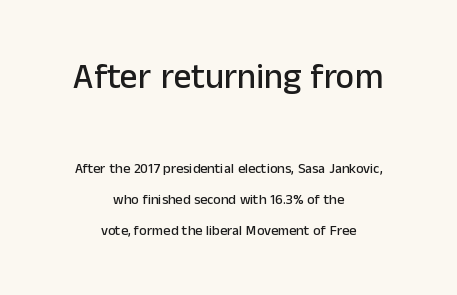
The image shows 35 px sans-serif type, upright; set centered, loose line spacing (2.23x), normal letter spacing, not underlined; the first (top) block is 2.5x larger; low stroke contrast and a medium x-height.
